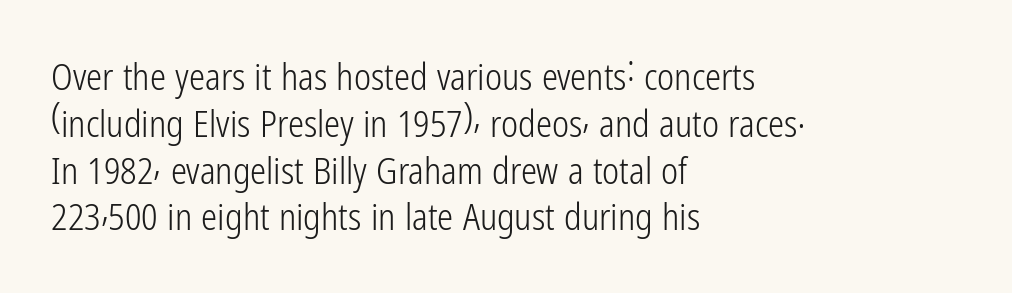
{"serif": "no", "italic": "no", "bold": "no", "weight": "light", "width": "condensed", "stroke_contrast": "low", "x_height": "medium", "monospaced": "no", "underline": "no", "align": "left", "line_spacing": "normal", "line_spacing_ratio": 1.3, "letter_spacing": "normal", "letter_spacing_em": 0.0, "glyph_px": 36}
